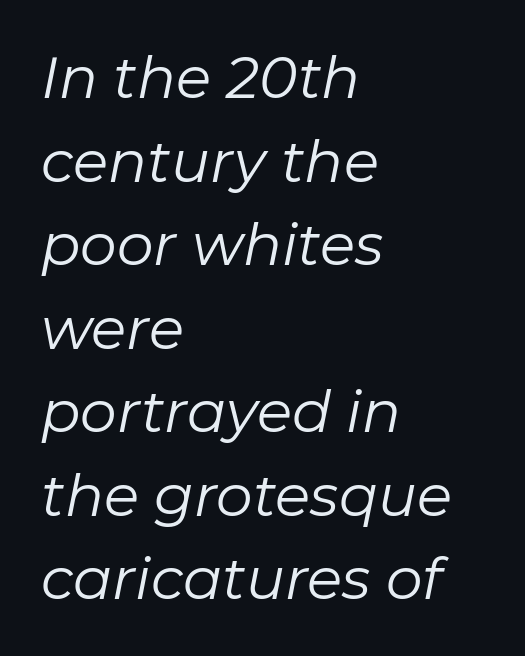
The image shows 58 px regular-weight type, italic (leaning right); set left-aligned, normal line spacing (1.44x), normal letter spacing, not underlined; low stroke contrast and a medium x-height.
